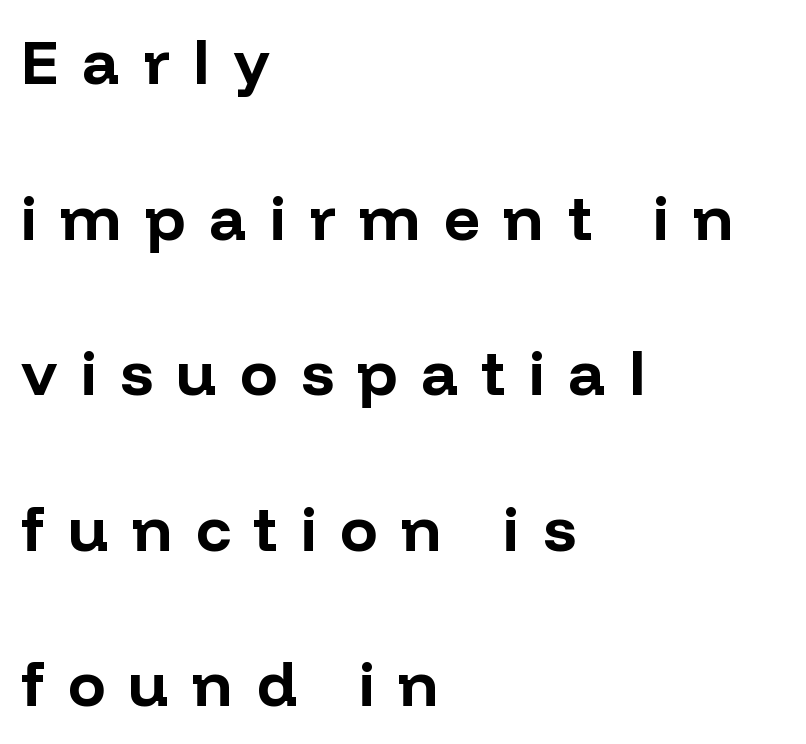
The image shows 63 px bold sans-serif type, upright; set left-aligned, loose line spacing (2.47x), unusually wide letter spacing (+0.37 em), not underlined; low stroke contrast and a medium x-height.
